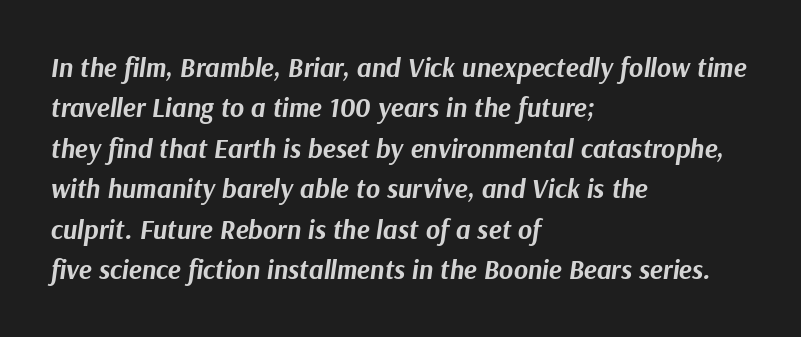
The image shows 27 px bold type, italic (leaning right); set left-aligned, normal line spacing (1.5x), normal letter spacing, not underlined.
